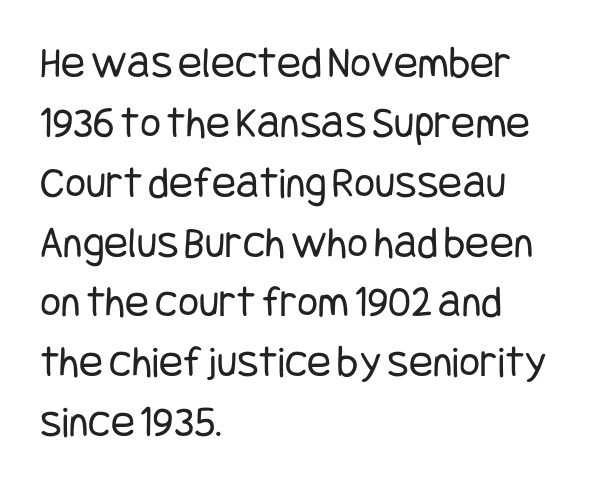
The image shows 45 px regular-weight, condensed sans-serif type, upright; set left-aligned, normal line spacing (1.33x), normal letter spacing, not underlined; low stroke contrast and a large x-height.
